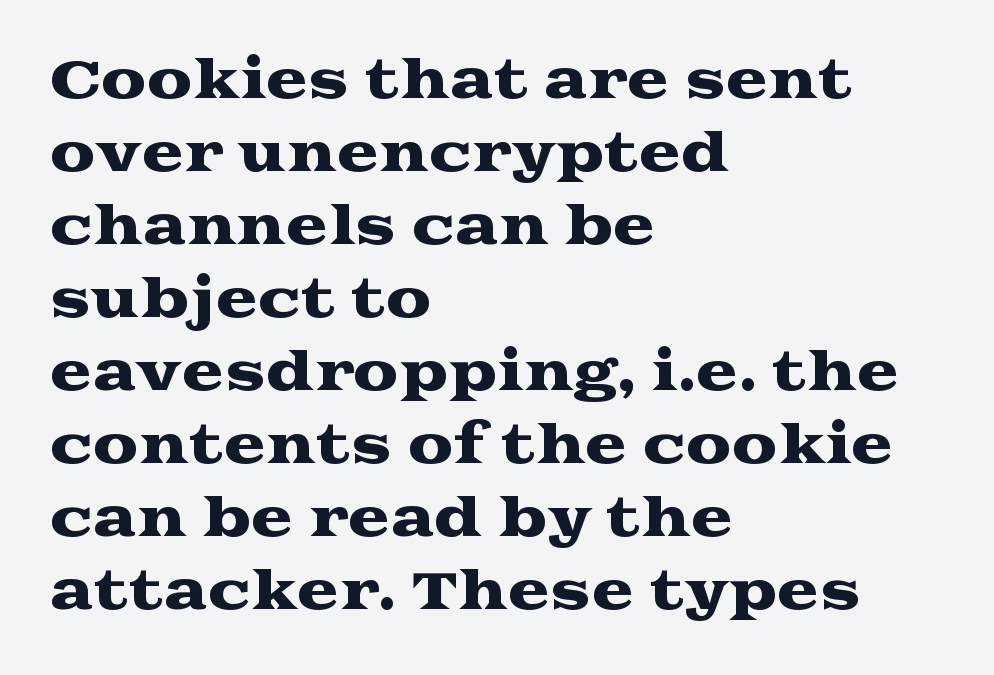
{"serif": "yes", "italic": "no", "width": "wide", "stroke_contrast": "medium", "x_height": "medium", "monospaced": "no", "underline": "no", "align": "left", "line_spacing": "normal", "line_spacing_ratio": 1.43, "letter_spacing": "normal", "letter_spacing_em": 0.0, "glyph_px": 51}
